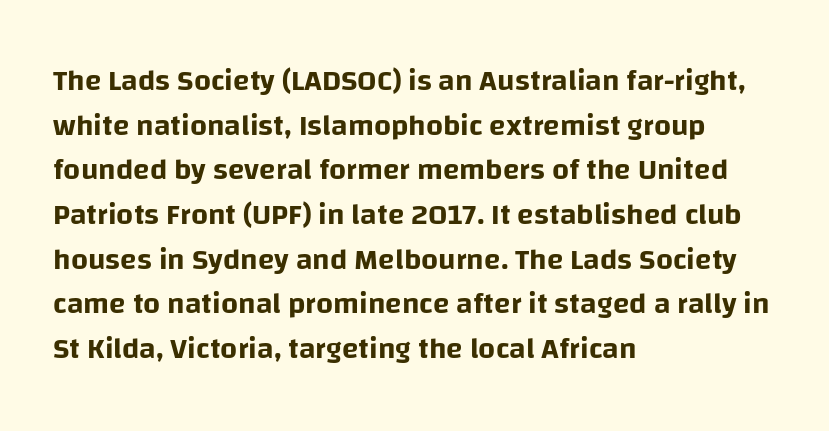
Q: Is the text italic (slanted)? A: No, it is upright.
Q: Is the typeface a serif or a sans-serif typeface? A: Sans-serif.
Q: Is the text underlined? A: No.
Q: How is the paragraph aligned? A: Left-aligned.
Q: Is the spacing between letters normal or unusually wide? A: Normal.
Q: Is the spacing between lines tight, normal or loose? A: Normal.
Q: Width (condensed, normal, or wide)? A: Normal.
Q: Stroke contrast? A: Low.
Q: x-height? A: Large.
Q: Monospaced? A: No.
